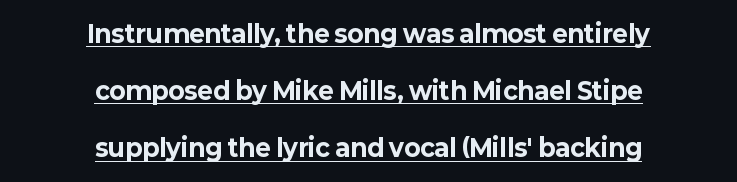
Q: Is the text bold? A: Yes.
Q: Is the text italic (slanted)? A: No, it is upright.
Q: Is the text underlined? A: Yes.
Q: How is the paragraph aligned? A: Centered.
Q: Is the spacing between letters normal or unusually wide? A: Normal.
Q: Is the spacing between lines tight, normal or loose? A: Loose.
